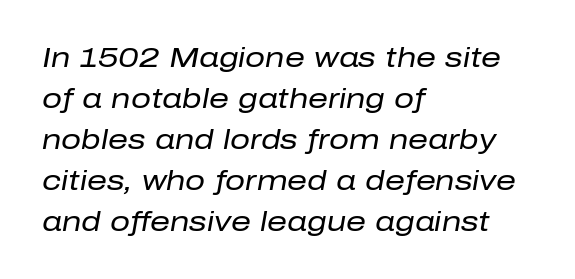
Q: Is the text bold? A: No.
Q: Is the text italic (slanted)? A: Yes, it leans right by about 10 degrees.
Q: Is the text underlined? A: No.
Q: How is the paragraph aligned? A: Left-aligned.
Q: Is the spacing between letters normal or unusually wide? A: Normal.
Q: Is the spacing between lines tight, normal or loose? A: Normal.
Q: Width (condensed, normal, or wide)? A: Normal.
Q: Stroke contrast? A: Low.
Q: x-height? A: Medium.
Q: Monospaced? A: No.
